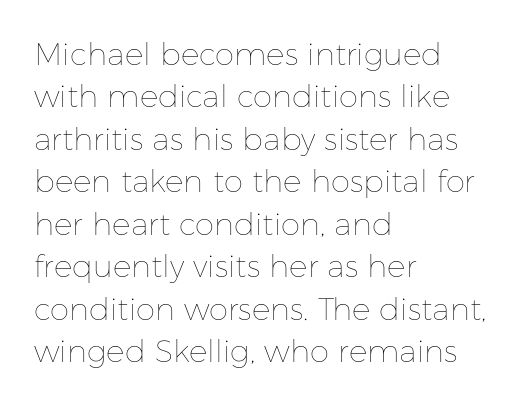
The image shows 31 px thin type, upright; set left-aligned, normal line spacing (1.37x), normal letter spacing, not underlined; low stroke contrast and a medium x-height.
